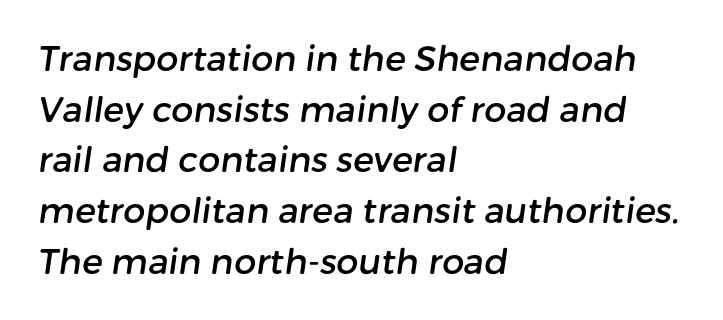
{"serif": "no", "width": "normal", "stroke_contrast": "low", "x_height": "medium", "monospaced": "no", "underline": "no", "align": "left", "line_spacing": "normal", "line_spacing_ratio": 1.45, "letter_spacing": "normal", "letter_spacing_em": 0.0, "glyph_px": 35}
